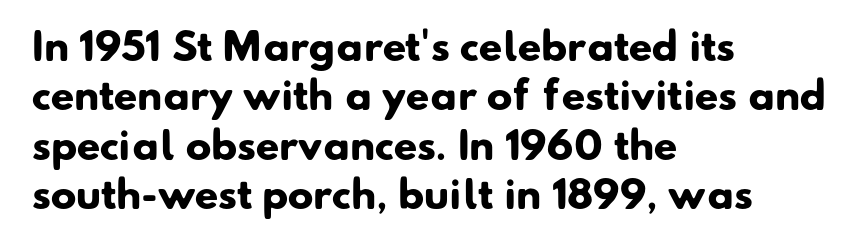
The rendering uses natural spacing where letterforms have individual widths. The rendering shows plain stroke endings on the letterforms — a sans-serif design. Every row of glyphs begins at an identical x-position on the left. The block of text has a typical density, with ordinary space between rows. Every letter is thick-stroked: bold, no question. Words float on clear page, feet unadorned.
